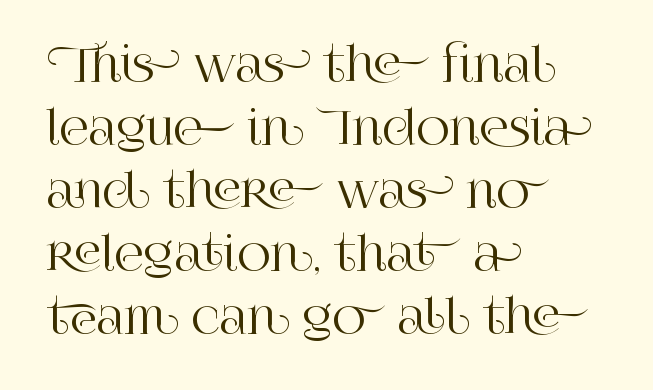
Q: Is the text italic (slanted)? A: No, it is upright.
Q: Is the typeface a serif or a sans-serif typeface? A: Serif.
Q: Is the text underlined? A: No.
Q: How is the paragraph aligned? A: Left-aligned.
Q: Is the spacing between letters normal or unusually wide? A: Normal.
Q: Is the spacing between lines tight, normal or loose? A: Normal.
Q: Width (condensed, normal, or wide)? A: Normal.
Q: Stroke contrast? A: High.
Q: x-height? A: Large.
Q: Monospaced? A: No.
